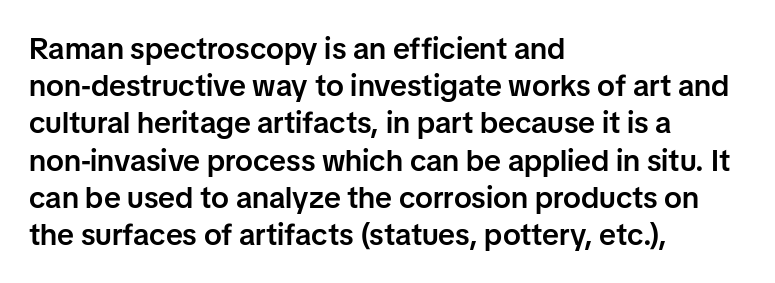
{"serif": "no", "italic": "no", "bold": "semi", "weight": "semibold", "width": "normal", "stroke_contrast": "low", "x_height": "medium", "monospaced": "no", "underline": "no", "align": "left", "line_spacing_ratio": 1.24, "letter_spacing": "normal", "letter_spacing_em": 0.0, "glyph_px": 30}
